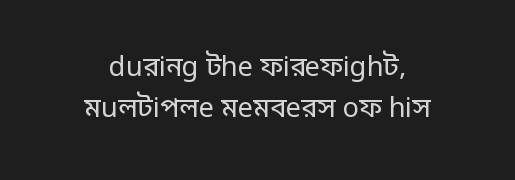
This sample is center-justified, so both line endings float freely. The area under the type is left untouched. Style check: upright. The font is comparable to plain body text, perhaps lighter. In terms of leading, this rendering sits right in the middle. Compared with typical body copy, the letter spacing here is the same.
